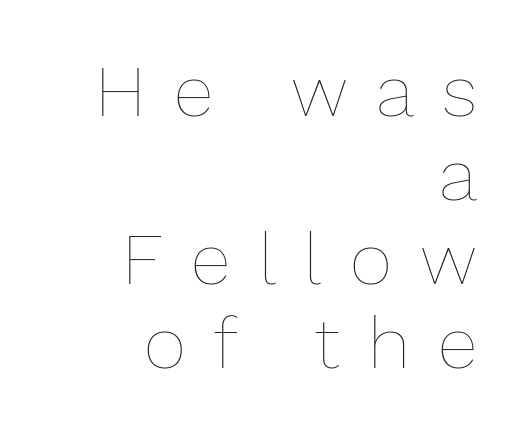
{"italic": "no", "bold": "no", "weight": "thin", "width": "normal", "stroke_contrast": "low", "x_height": "medium", "monospaced": "no", "underline": "no", "align": "right", "line_spacing": "tight", "line_spacing_ratio": 1.15, "letter_spacing": "wide", "letter_spacing_em": 0.39, "glyph_px": 73}
